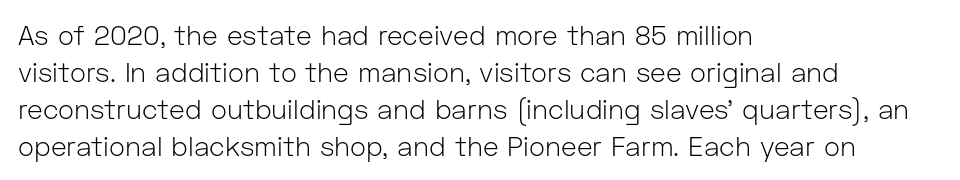
The image shows 27 px text type, upright; set left-aligned, normal line spacing (1.37x), normal letter spacing, not underlined.
